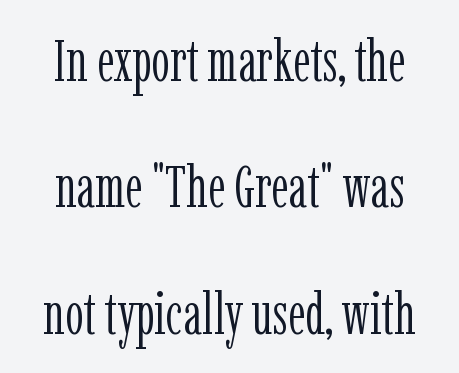
{"serif": "yes", "italic": "no", "bold": "no", "weight": "light", "width": "condensed", "stroke_contrast": "low", "x_height": "medium", "monospaced": "no", "underline": "no", "line_spacing": "loose", "line_spacing_ratio": 2.14, "letter_spacing": "normal", "letter_spacing_em": 0.0, "glyph_px": 59}
